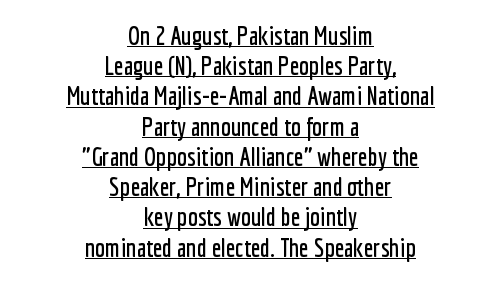
{"italic": "no", "underline": "yes", "align": "center", "line_spacing_ratio": 1.21, "letter_spacing": "normal", "letter_spacing_em": 0.0, "glyph_px": 25}
